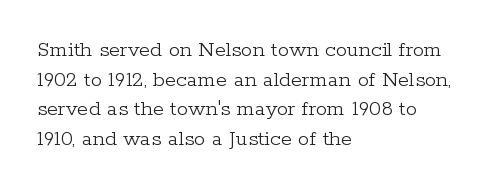
The image shows 23 px text type, upright; set left-aligned, normal line spacing (1.29x), normal letter spacing, not underlined.
